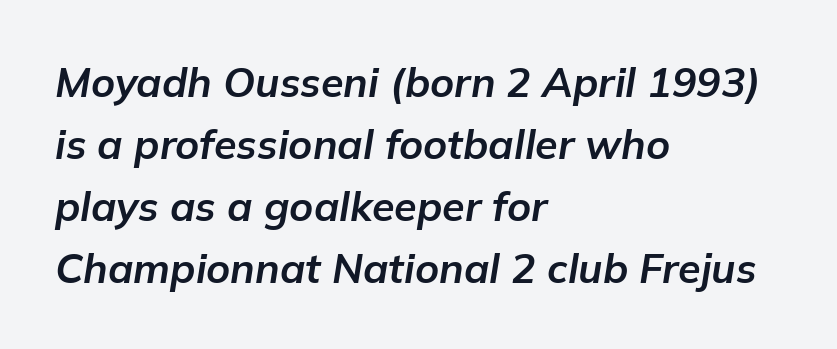
Q: Is the text bold? A: Yes.
Q: Is the text italic (slanted)? A: Yes, it leans right by about 9 degrees.
Q: Is the text underlined? A: No.
Q: How is the paragraph aligned? A: Left-aligned.
Q: Is the spacing between letters normal or unusually wide? A: Normal.
Q: Is the spacing between lines tight, normal or loose? A: Normal.
Q: Width (condensed, normal, or wide)? A: Normal.
Q: Stroke contrast? A: Low.
Q: x-height? A: Medium.
Q: Monospaced? A: No.
